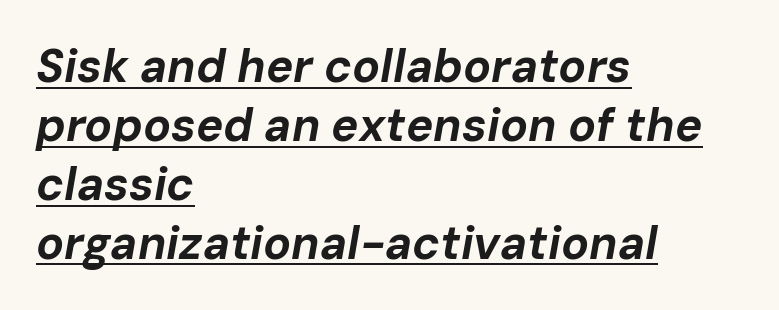
The image shows 46 px bold type, italic (leaning right); set left-aligned, normal line spacing (1.28x), normal letter spacing, underlined; low stroke contrast and a medium x-height.
